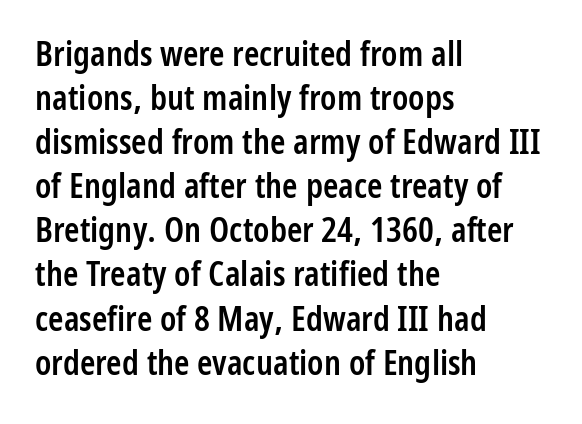
Is this a fixed-width face? No — the glyphs have proportional, varying widths. Nothing sits at the stroke ends, so this counts as sans-serif. Horizontally, the lines are justified to the leading edge only. Caption: semibold face, moderately heavy strokes. Notice how the stems are strictly vertical — no italics here.
